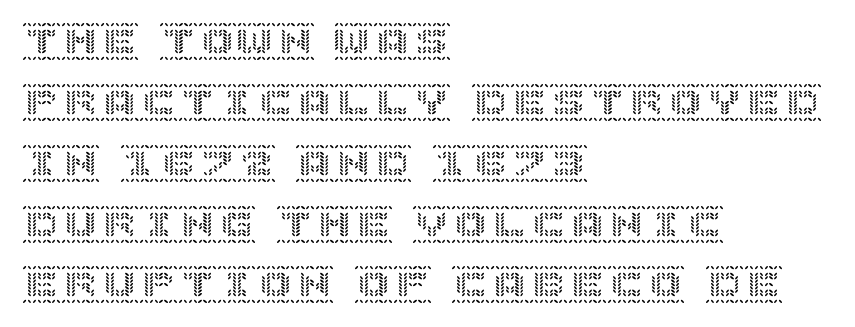
Posture: upright roman. Horizontally, the lines are justified to the leading edge only. This sample uses plain, unmodified letter spacing. Reading down the column, the eye jumps a familiar distance to each next line.
